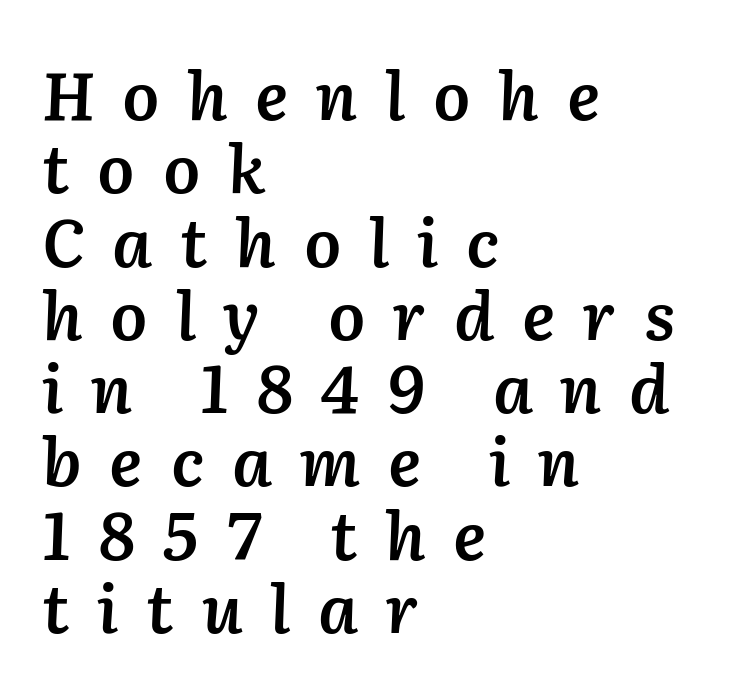
The image shows 66 px semibold type, italic (leaning right); set left-aligned, tight line spacing (1.11x), unusually wide letter spacing (+0.42 em), not underlined; low stroke contrast and a medium x-height.
